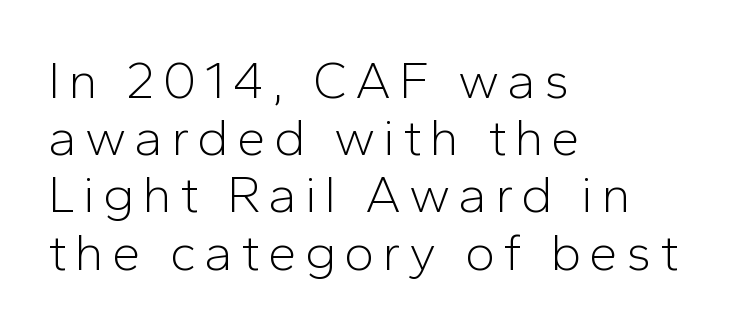
Q: Is the text bold? A: No.
Q: Is the text italic (slanted)? A: No, it is upright.
Q: Is the typeface a serif or a sans-serif typeface? A: Sans-serif.
Q: Is the text underlined? A: No.
Q: How is the paragraph aligned? A: Left-aligned.
Q: Is the spacing between lines tight, normal or loose? A: Tight.
Q: Width (condensed, normal, or wide)? A: Normal.
Q: Stroke contrast? A: Low.
Q: x-height? A: Medium.
Q: Monospaced? A: No.
